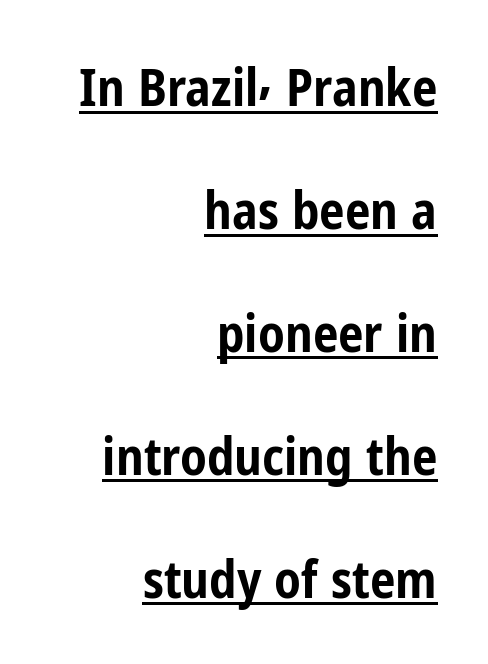
{"serif": "no", "italic": "no", "bold": "yes", "weight": "bold", "width": "condensed", "stroke_contrast": "low", "x_height": "medium", "monospaced": "no", "underline": "yes", "align": "right", "line_spacing": "loose", "line_spacing_ratio": 2.41, "letter_spacing": "normal", "letter_spacing_em": 0.0, "glyph_px": 51}
